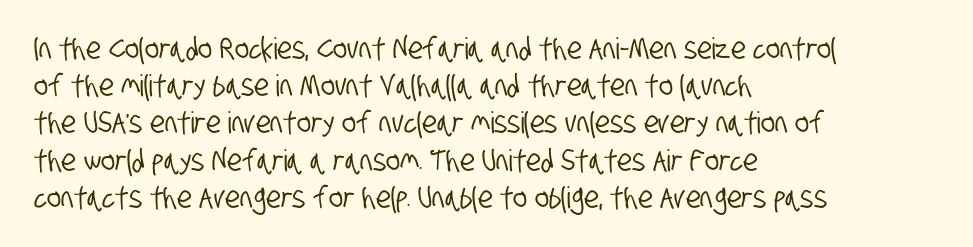
The image shows 30 px condensed sans-serif type; set left-aligned, line spacing 1.24x, normal letter spacing, not underlined; low stroke contrast and a large x-height.
